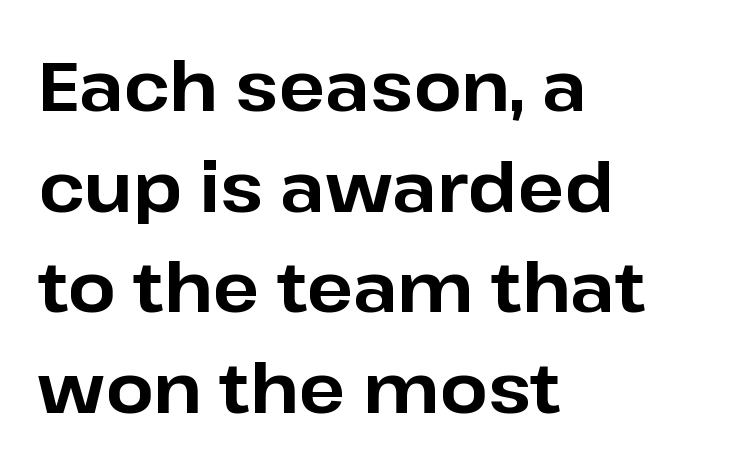
{"serif": "no", "italic": "no", "bold": "yes", "weight": "bold", "width": "normal", "stroke_contrast": "low", "x_height": "medium", "monospaced": "no", "underline": "no", "align": "left", "line_spacing": "normal", "line_spacing_ratio": 1.48, "letter_spacing": "normal", "letter_spacing_em": 0.0, "glyph_px": 68}
